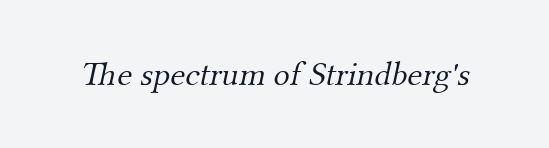
Q: Is the text bold? A: No.
Q: Is the typeface a serif or a sans-serif typeface? A: Serif.
Q: Is the text underlined? A: No.
Q: Is the spacing between letters normal or unusually wide? A: Normal.
Q: Width (condensed, normal, or wide)? A: Normal.
Q: Stroke contrast? A: Medium.
Q: x-height? A: Small.
Q: Monospaced? A: No.
